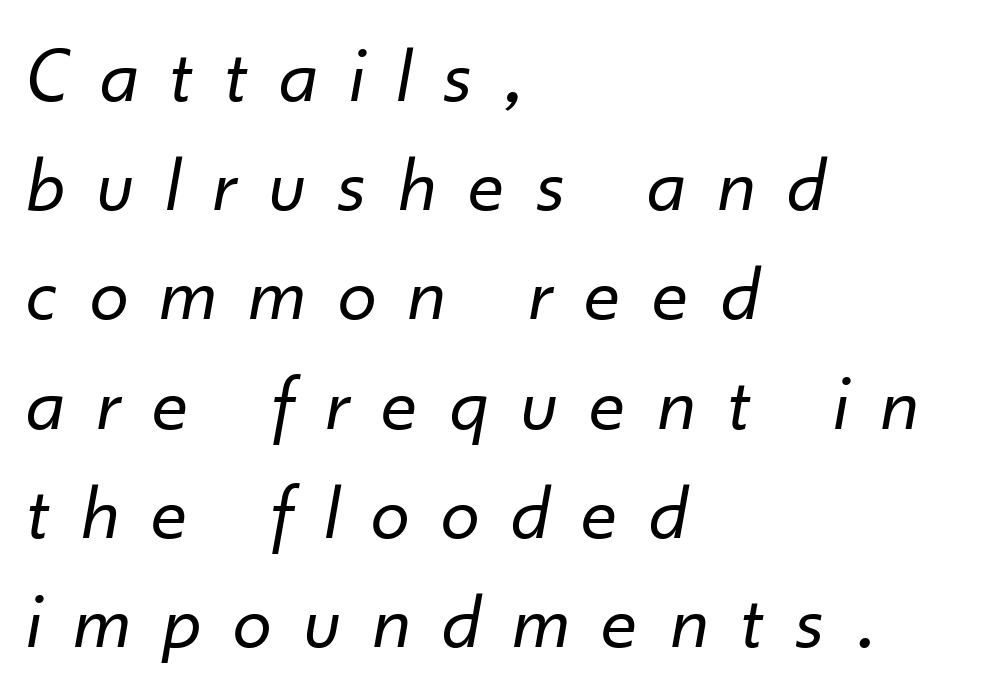
{"italic": "yes", "lean": "right", "slant_degrees": 10, "bold": "no", "weight": "regular", "width": "normal", "stroke_contrast": "low", "x_height": "small", "monospaced": "no", "underline": "no", "align": "left", "line_spacing": "normal", "line_spacing_ratio": 1.4, "letter_spacing": "wide", "letter_spacing_em": 0.43, "glyph_px": 78}
